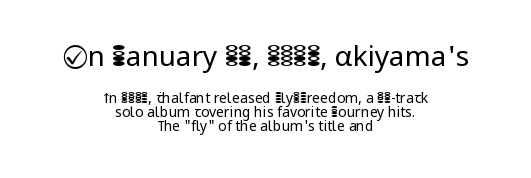
{"serif": "no", "italic": "no", "bold": "no", "weight": "regular", "width": "normal", "stroke_contrast": "low", "x_height": "medium", "monospaced": "no", "underline": "no", "align": "center", "line_spacing": "tight", "line_spacing_ratio": 1.0, "letter_spacing": "normal", "letter_spacing_em": 0.0, "larger_block": "first", "size_ratio": 2.0, "glyph_px": 28}
